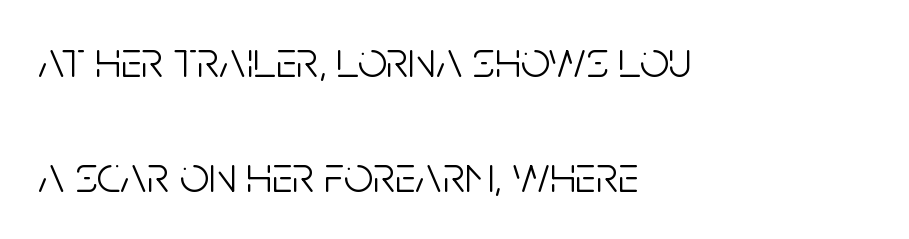
Q: Is the text bold? A: No.
Q: Is the text italic (slanted)? A: No, it is upright.
Q: Is the typeface a serif or a sans-serif typeface? A: Sans-serif.
Q: Is the text underlined? A: No.
Q: How is the paragraph aligned? A: Left-aligned.
Q: Is the spacing between letters normal or unusually wide? A: Normal.
Q: Is the spacing between lines tight, normal or loose? A: Loose.
Q: Width (condensed, normal, or wide)? A: Condensed.
Q: Stroke contrast? A: Low.
Q: x-height? A: Large.
Q: Monospaced? A: No.
